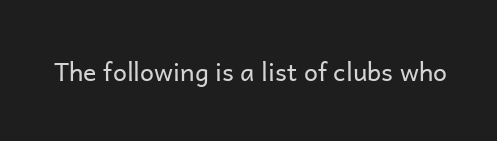
The rendering keeps characters at their native spacing. The font sits on the lighter half of the weight spectrum, regular included. Quick note: underline off. Is there any slant? The stems are plumb.
